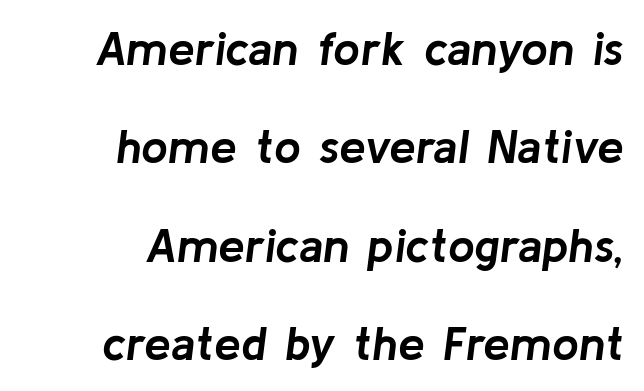
{"italic": "yes", "lean": "right", "slant_degrees": 8, "bold": "yes", "weight": "semibold", "width": "normal", "stroke_contrast": "low", "x_height": "medium", "monospaced": "no", "underline": "no", "align": "right", "line_spacing": "loose", "line_spacing_ratio": 2.05, "letter_spacing": "normal", "letter_spacing_em": 0.0, "glyph_px": 48}
